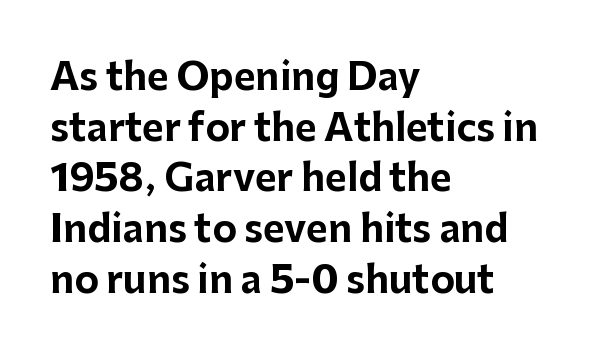
This sample has the flowing, uneven cadence of proportional lettering. A typesetter would label this face a sans. Upright lettering throughout. I'd describe the lettering as bold — thick and assertive.
